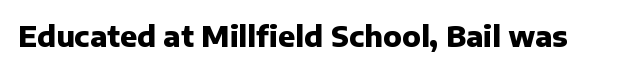
The image shows 28 px heavy sans-serif type, upright; set normal letter spacing, not underlined; low stroke contrast and a medium x-height.
